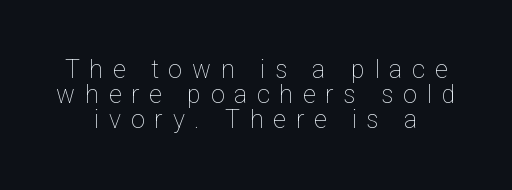
{"italic": "no", "bold": "no", "underline": "no", "line_spacing": "tight", "line_spacing_ratio": 1.0, "letter_spacing": "wide", "letter_spacing_em": 0.39, "glyph_px": 25}
